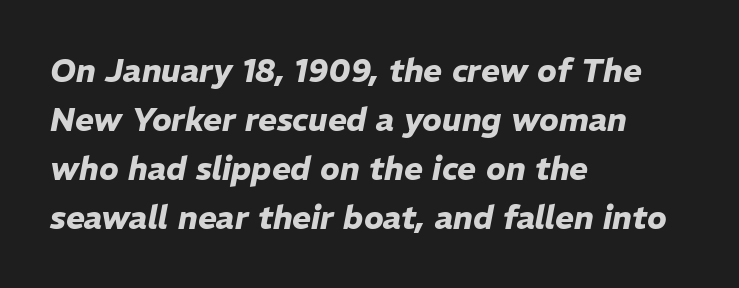
The image shows 32 px heavy type, italic (leaning right); set left-aligned, normal line spacing (1.53x), normal letter spacing, not underlined; low stroke contrast and a medium x-height.
